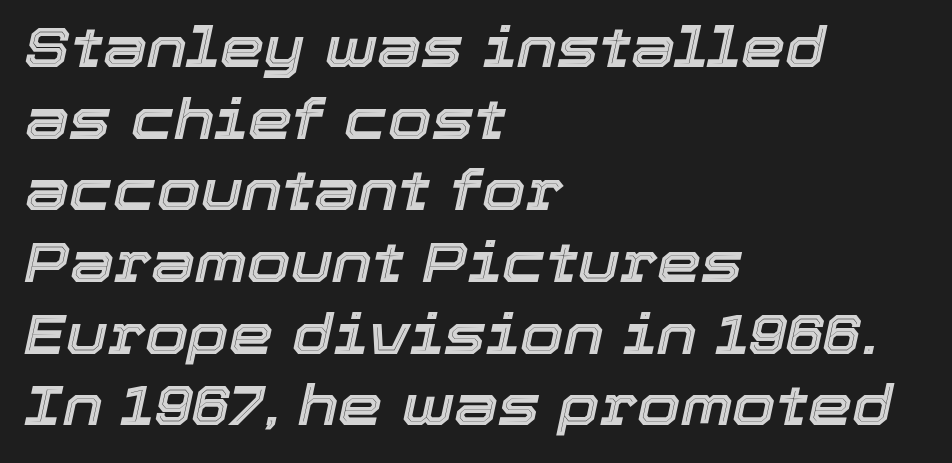
The image shows 56 px text type, italic (leaning right); set left-aligned, normal line spacing (1.28x), normal letter spacing, not underlined; a medium x-height.
